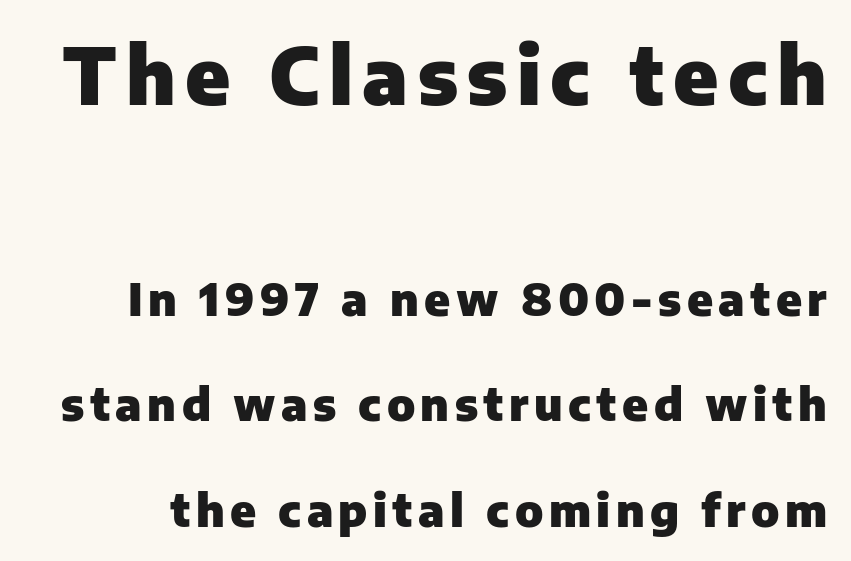
{"serif": "no", "italic": "no", "bold": "yes", "weight": "heavy", "width": "normal", "stroke_contrast": "low", "x_height": "medium", "monospaced": "no", "underline": "no", "line_spacing": "loose", "line_spacing_ratio": 2.34, "larger_block": "first", "size_ratio": 1.73, "glyph_px": 78}
